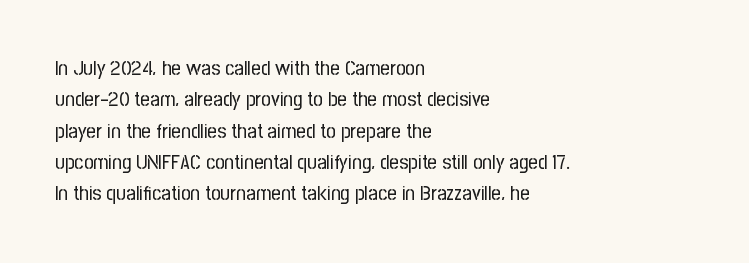
Ordinary non-slanted type is in use. Honestly, the row spacing looks completely unremarkable. These lines keep a tight, regular rhythm from letter to letter. These lines stack with their left ends in a neat column.
